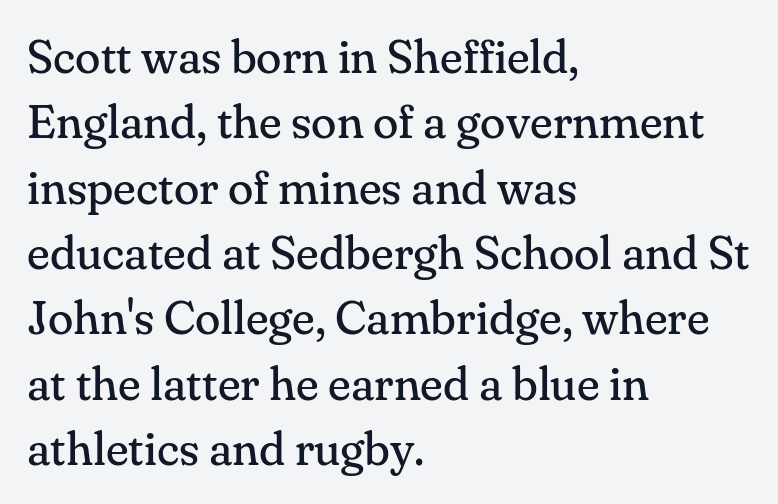
{"serif": "yes", "italic": "no", "bold": "no", "weight": "regular", "width": "normal", "stroke_contrast": "medium", "x_height": "small", "monospaced": "no", "underline": "no", "align": "left", "line_spacing": "normal", "line_spacing_ratio": 1.39, "letter_spacing": "normal", "letter_spacing_em": 0.0, "glyph_px": 47}
